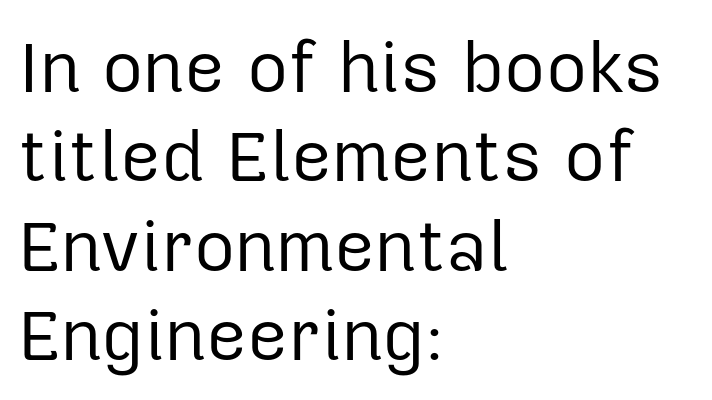
Q: Is the text bold? A: No.
Q: Is the text italic (slanted)? A: No, it is upright.
Q: Is the typeface a serif or a sans-serif typeface? A: Sans-serif.
Q: Is the text underlined? A: No.
Q: How is the paragraph aligned? A: Left-aligned.
Q: Is the spacing between letters normal or unusually wide? A: Normal.
Q: Is the spacing between lines tight, normal or loose? A: Normal.
Q: Width (condensed, normal, or wide)? A: Normal.
Q: Stroke contrast? A: Low.
Q: x-height? A: Medium.
Q: Monospaced? A: No.
